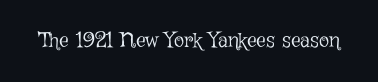
The passage shown is not underscored anywhere. The font's upright variant was chosen for this text. Stems here are at most as thick as an everyday book face. Observe the ordinary spacing: letters are neighbours, not strangers.
